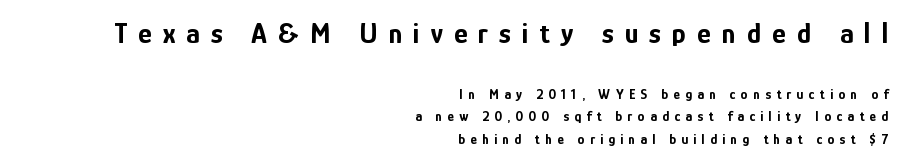
{"serif": "no", "italic": "no", "bold": "yes", "weight": "bold", "width": "condensed", "stroke_contrast": "low", "x_height": "medium", "monospaced": "no", "underline": "no", "align": "right", "line_spacing": "normal", "line_spacing_ratio": 1.61, "letter_spacing": "wide", "letter_spacing_em": 0.38, "larger_block": "first", "size_ratio": 2.07, "glyph_px": 29}
